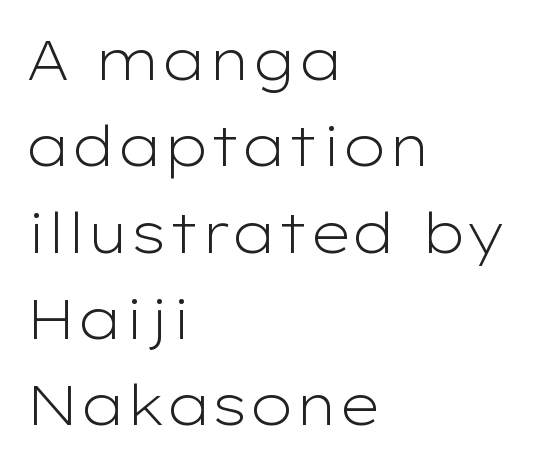
In terms of letterspacing, this is plain default setting. This rendering uses left alignment, leaving the right contour irregular. The rendering shows plain stroke endings on the letterforms — a sans-serif design. Spacing verdict: proportional, widths tailored to each character.
